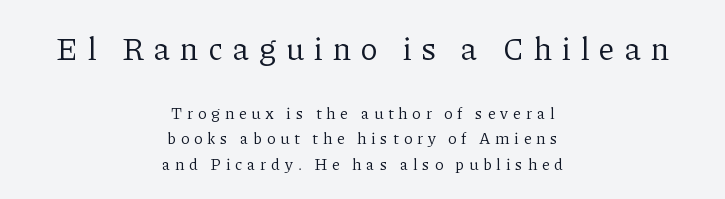
Q: Is the text bold? A: No.
Q: Is the text italic (slanted)? A: No, it is upright.
Q: Is the typeface a serif or a sans-serif typeface? A: Serif.
Q: Is the text underlined? A: No.
Q: How is the paragraph aligned? A: Centered.
Q: Is the spacing between letters normal or unusually wide? A: Unusually wide.
Q: Is the spacing between lines tight, normal or loose? A: Normal.
Q: Which block of text is set in a larger size, the first (top) or the second (bottom)? A: The first (top) one.
Q: Width (condensed, normal, or wide)? A: Normal.
Q: Stroke contrast? A: Low.
Q: x-height? A: Medium.
Q: Monospaced? A: No.
